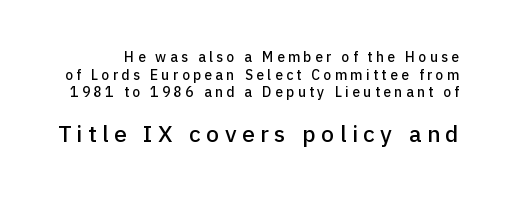
The image shows 23 px text type, upright; set normal line spacing (1.26x), unusually wide letter spacing (+0.24 em), not underlined; the second (bottom) block is 1.64x larger.
